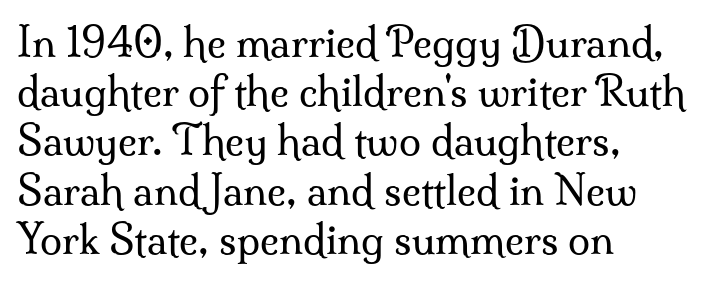
A typesetter would call this proportional, since set widths differ per character. Check the space under the baseline: it is left empty. The horizontal fit of the characters is conventional and even. Typeset ragged right — the left edge is the straight one.
